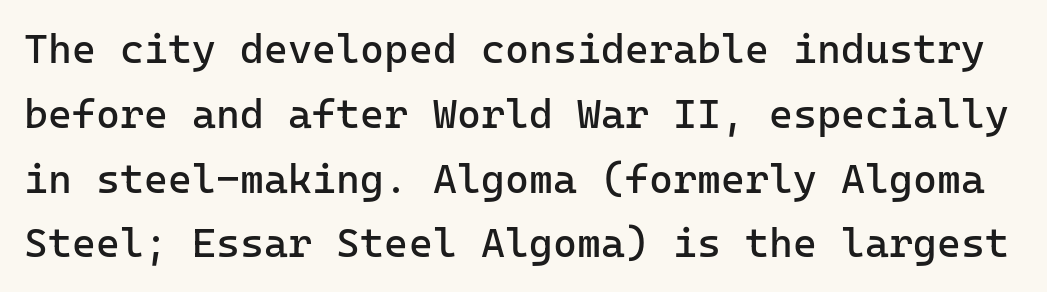
Q: Is the text bold? A: No.
Q: Is the text italic (slanted)? A: No, it is upright.
Q: Is the typeface a serif or a sans-serif typeface? A: Sans-serif.
Q: Is the text underlined? A: No.
Q: Is the spacing between letters normal or unusually wide? A: Normal.
Q: Is the spacing between lines tight, normal or loose? A: Normal.
Q: Width (condensed, normal, or wide)? A: Normal.
Q: Stroke contrast? A: Low.
Q: x-height? A: Medium.
Q: Monospaced? A: Yes.
